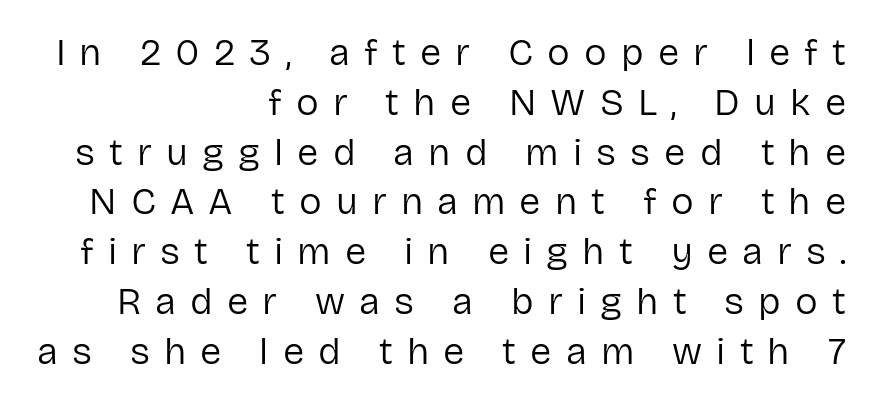
Q: Is the text bold? A: No.
Q: Is the text italic (slanted)? A: No, it is upright.
Q: Is the typeface a serif or a sans-serif typeface? A: Sans-serif.
Q: Is the text underlined? A: No.
Q: How is the paragraph aligned? A: Right-aligned.
Q: Is the spacing between letters normal or unusually wide? A: Unusually wide.
Q: Is the spacing between lines tight, normal or loose? A: Normal.
Q: Width (condensed, normal, or wide)? A: Normal.
Q: Stroke contrast? A: Low.
Q: x-height? A: Medium.
Q: Monospaced? A: No.
